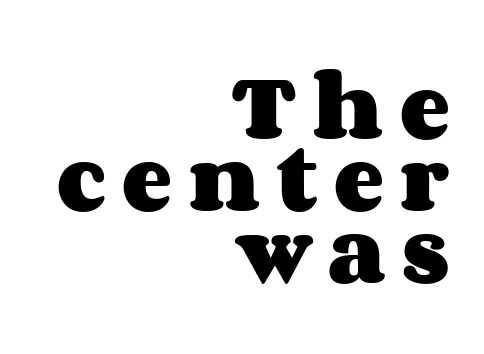
Q: Is the text bold? A: Yes.
Q: Is the text italic (slanted)? A: No, it is upright.
Q: Is the text underlined? A: No.
Q: How is the paragraph aligned? A: Right-aligned.
Q: Is the spacing between letters normal or unusually wide? A: Unusually wide.
Q: Is the spacing between lines tight, normal or loose? A: Tight.
Q: Width (condensed, normal, or wide)? A: Wide.
Q: Stroke contrast? A: Medium.
Q: x-height? A: Large.
Q: Monospaced? A: No.
